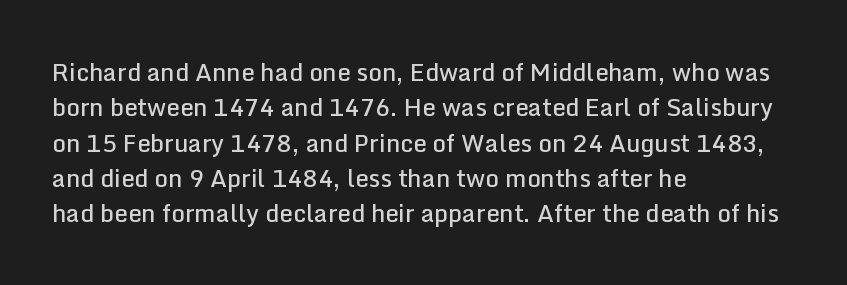
{"italic": "no", "bold": "semi", "underline": "no", "align": "left", "line_spacing": "normal", "line_spacing_ratio": 1.47, "letter_spacing": "normal", "letter_spacing_em": 0.0, "glyph_px": 24}
